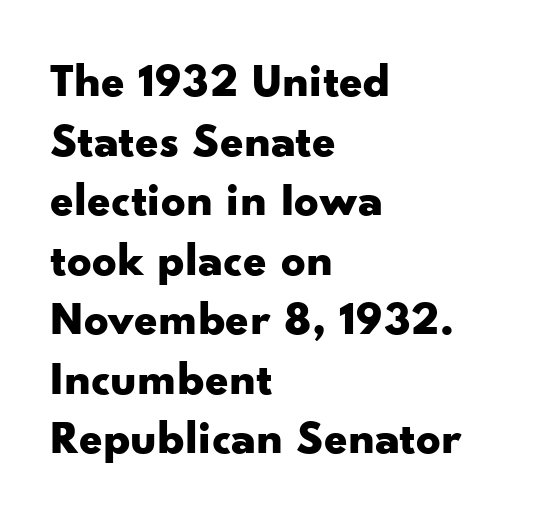
Q: Is the text bold? A: Yes.
Q: Is the text italic (slanted)? A: No, it is upright.
Q: Is the typeface a serif or a sans-serif typeface? A: Sans-serif.
Q: Is the text underlined? A: No.
Q: How is the paragraph aligned? A: Left-aligned.
Q: Is the spacing between letters normal or unusually wide? A: Normal.
Q: Width (condensed, normal, or wide)? A: Wide.
Q: Stroke contrast? A: Low.
Q: x-height? A: Small.
Q: Monospaced? A: No.
